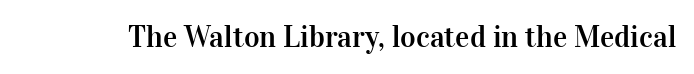
The image shows 30 px serif type, upright; set normal letter spacing, not underlined; high stroke contrast and a medium x-height.
